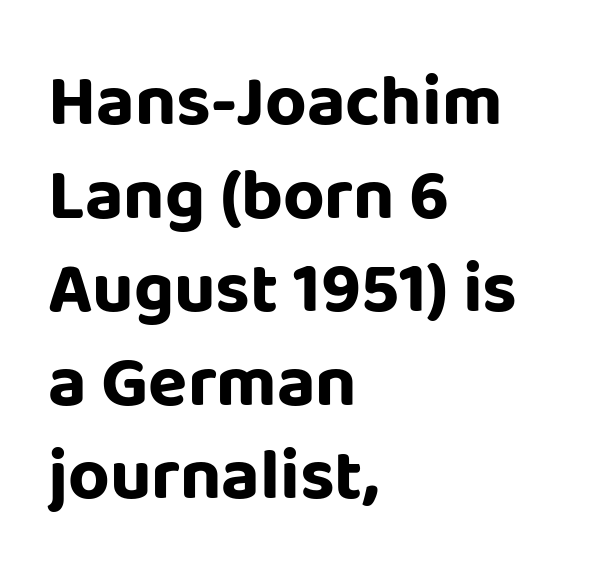
Q: Is the text bold? A: Yes.
Q: Is the text italic (slanted)? A: No, it is upright.
Q: Is the typeface a serif or a sans-serif typeface? A: Sans-serif.
Q: Is the text underlined? A: No.
Q: How is the paragraph aligned? A: Left-aligned.
Q: Is the spacing between letters normal or unusually wide? A: Normal.
Q: Is the spacing between lines tight, normal or loose? A: Normal.
Q: Width (condensed, normal, or wide)? A: Normal.
Q: Stroke contrast? A: Low.
Q: x-height? A: Large.
Q: Monospaced? A: No.
